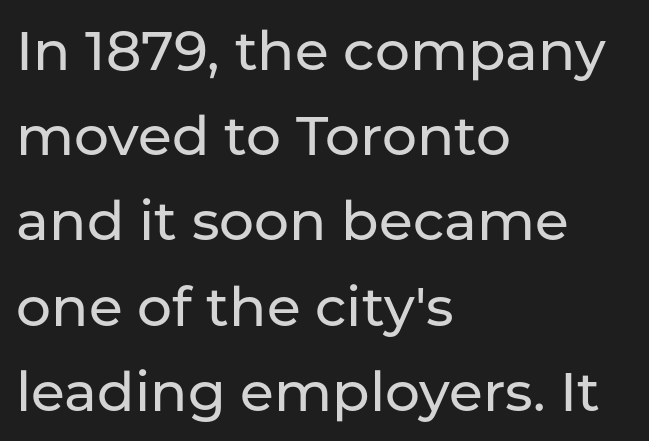
Q: Is the text italic (slanted)? A: No, it is upright.
Q: Is the typeface a serif or a sans-serif typeface? A: Sans-serif.
Q: Is the text underlined? A: No.
Q: How is the paragraph aligned? A: Left-aligned.
Q: Is the spacing between letters normal or unusually wide? A: Normal.
Q: Is the spacing between lines tight, normal or loose? A: Normal.
Q: Width (condensed, normal, or wide)? A: Normal.
Q: Stroke contrast? A: Low.
Q: x-height? A: Medium.
Q: Monospaced? A: No.
